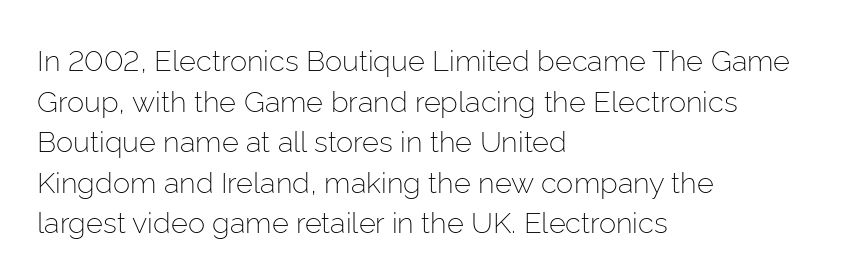
Left-aligned paragraph, ragged on the right. In terms of letterform style, serifs are entirely absent. The font is comparable to plain body text, perhaps lighter. Do the letters lean? They stand straight. Here the designer chose a conventional face with non-uniform glyph widths. A clean baseline with only descenders dipping below it.
